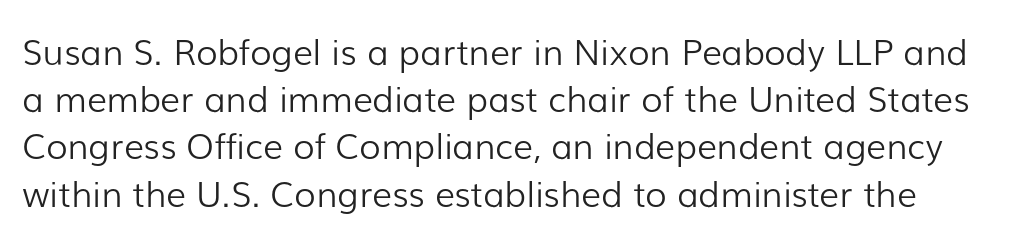
Note the varied advance widths — an 'i' is clearly narrower than an 'm'. It's the straight-up-and-down kind of type. What's the leading like? Ordinary, nothing unusual. The glyphs in this specimen are sans serif. In terms of letterspacing, this is plain default setting.
